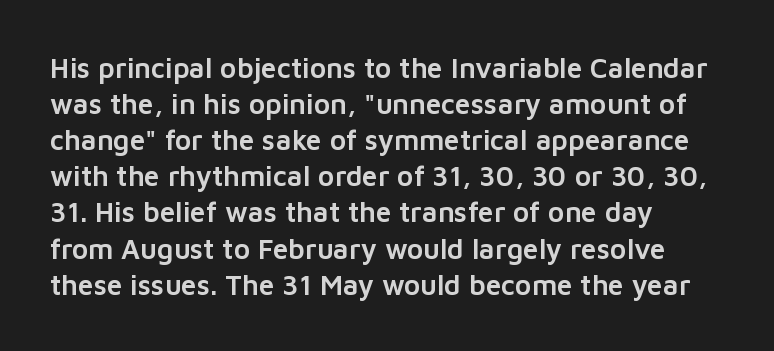
{"serif": "no", "italic": "no", "width": "normal", "stroke_contrast": "low", "x_height": "medium", "monospaced": "no", "underline": "no", "align": "left", "line_spacing": "normal", "line_spacing_ratio": 1.29, "letter_spacing": "normal", "letter_spacing_em": 0.0, "glyph_px": 28}
